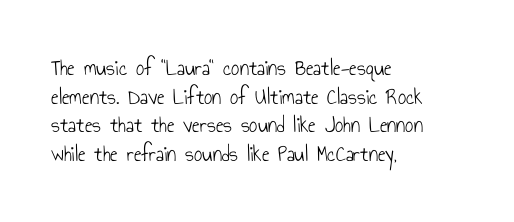
The image shows 23 px text type, upright; set left-aligned, line spacing 1.24x, normal letter spacing, not underlined.
